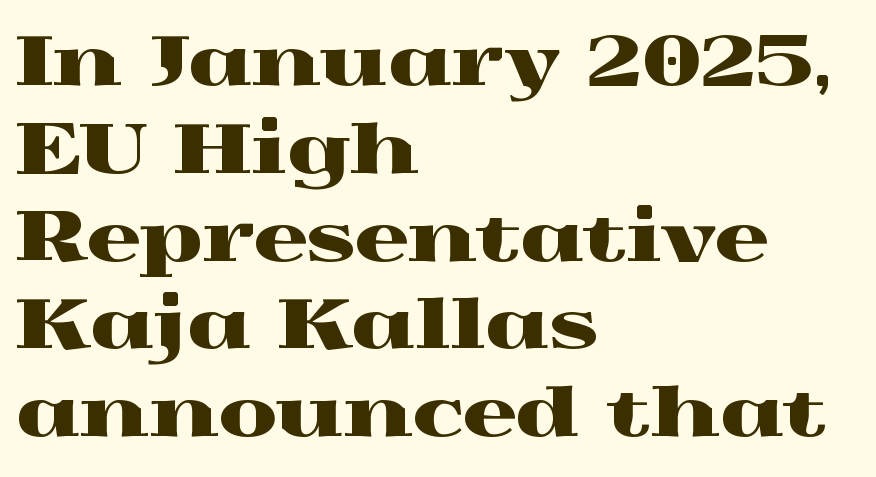
{"serif": "yes", "italic": "no", "width": "wide", "x_height": "medium", "monospaced": "no", "underline": "no", "align": "left", "line_spacing": "normal", "line_spacing_ratio": 1.31, "letter_spacing": "normal", "letter_spacing_em": 0.0, "glyph_px": 67}
